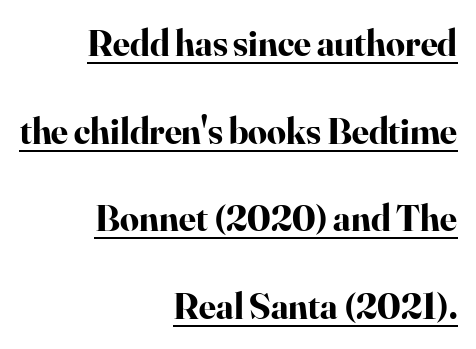
{"serif": "yes", "italic": "no", "bold": "yes", "weight": "bold", "width": "normal", "stroke_contrast": "high", "x_height": "small", "monospaced": "no", "underline": "yes", "align": "right", "line_spacing": "loose", "line_spacing_ratio": 2.37, "letter_spacing": "normal", "letter_spacing_em": 0.0, "glyph_px": 37}
